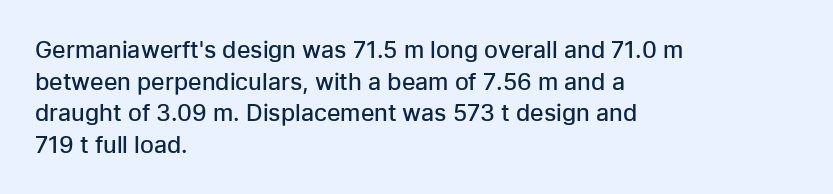
{"italic": "no", "bold": "semi", "underline": "no", "align": "left", "line_spacing": "normal", "line_spacing_ratio": 1.37, "letter_spacing": "normal", "letter_spacing_em": 0.0, "glyph_px": 23}
